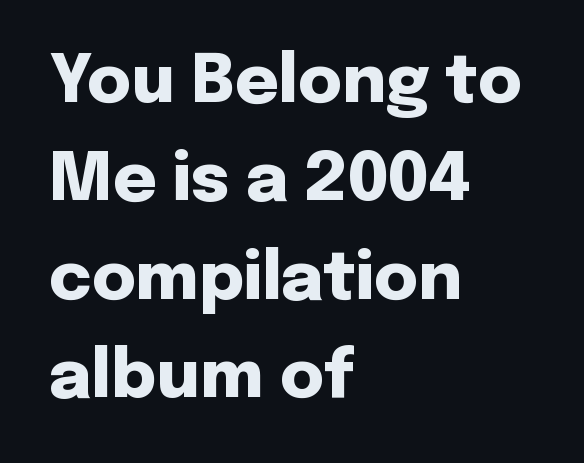
Q: Is the text bold? A: Yes.
Q: Is the text italic (slanted)? A: No, it is upright.
Q: Is the typeface a serif or a sans-serif typeface? A: Sans-serif.
Q: Is the text underlined? A: No.
Q: How is the paragraph aligned? A: Left-aligned.
Q: Is the spacing between letters normal or unusually wide? A: Normal.
Q: Is the spacing between lines tight, normal or loose? A: Normal.
Q: Width (condensed, normal, or wide)? A: Normal.
Q: Stroke contrast? A: Low.
Q: x-height? A: Medium.
Q: Monospaced? A: No.
